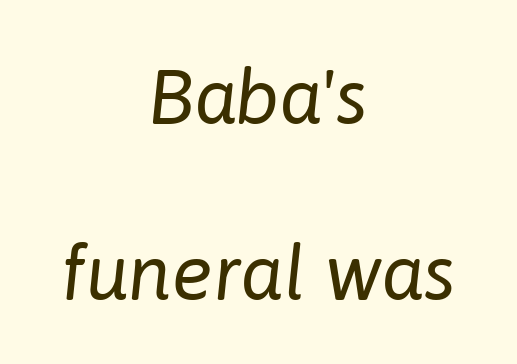
This reads as an unemphasized weight, regular at the heaviest. Italic: yes, the glyphs are oblique. Unmarked baselines from the first word to the last. Leftover space on each line is divided equally before and after the words. Vertical spacing — loose.
